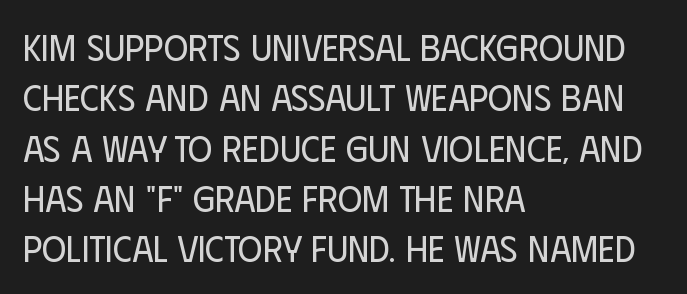
The face used here is a sans, in the tradition of grotesques and geometrics. The passage shown is typed in a proportional face where columns would drift. If you measured baseline to baseline, you'd find a middling distance. Descenders are the only things crossing below the line.
